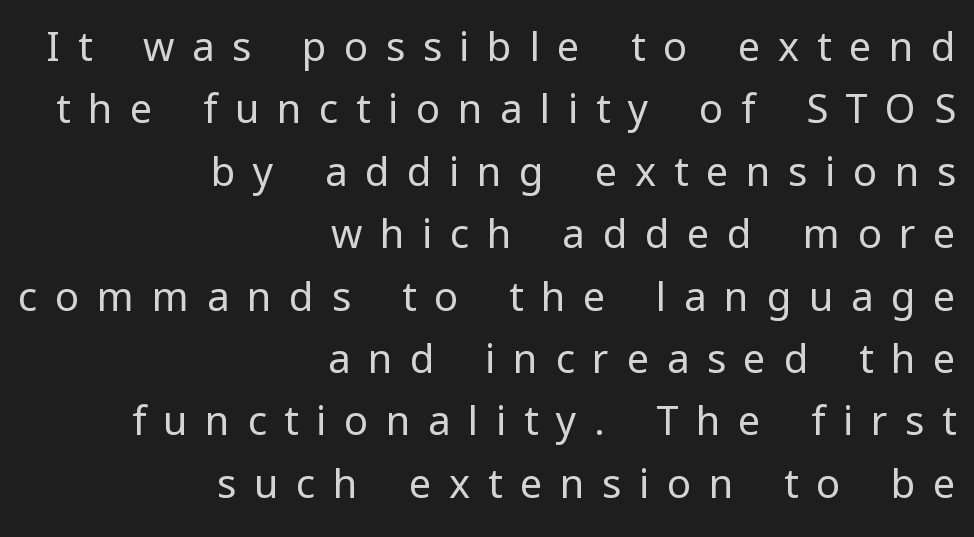
Q: Is the text bold? A: No.
Q: Is the text italic (slanted)? A: No, it is upright.
Q: Is the typeface a serif or a sans-serif typeface? A: Sans-serif.
Q: Is the text underlined? A: No.
Q: How is the paragraph aligned? A: Right-aligned.
Q: Is the spacing between letters normal or unusually wide? A: Unusually wide.
Q: Is the spacing between lines tight, normal or loose? A: Normal.
Q: Width (condensed, normal, or wide)? A: Normal.
Q: Stroke contrast? A: Low.
Q: x-height? A: Medium.
Q: Monospaced? A: No.
